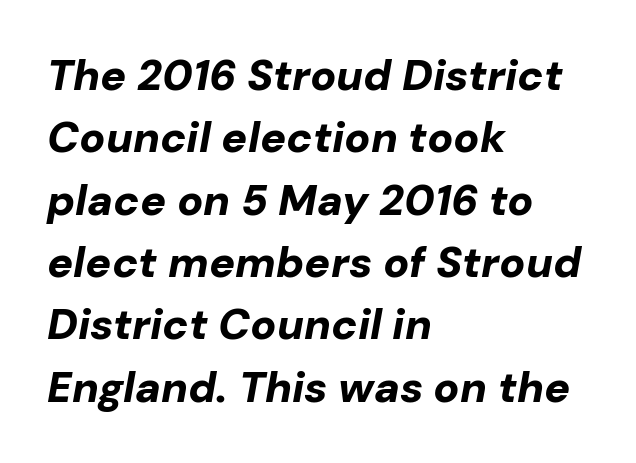
Spacing verdict: proportional, widths tailored to each character. The strokes are fattened all the way to bold. Plain, unruled lines of type. Glyph-to-glyph distance matches everyday printed text. These lines sit exactly where default settings would place them.
